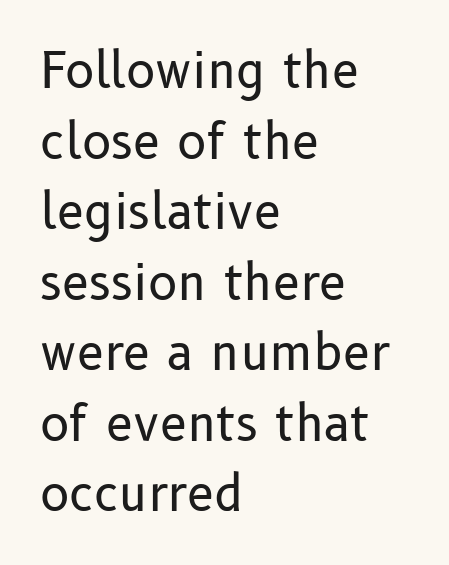
The image shows 49 px regular-weight sans-serif type, upright; set left-aligned, normal line spacing (1.44x), normal letter spacing, not underlined; low stroke contrast and a medium x-height.
